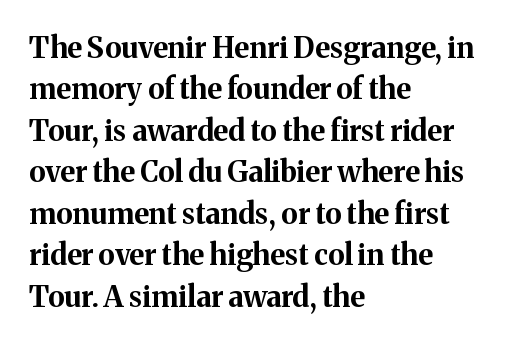
This sample uses a serif face. The line texture is even and compact thanks to regular tracking. Only glyphs here, with clear space below each row. This sample keeps an unexceptional amount of space between lines.
